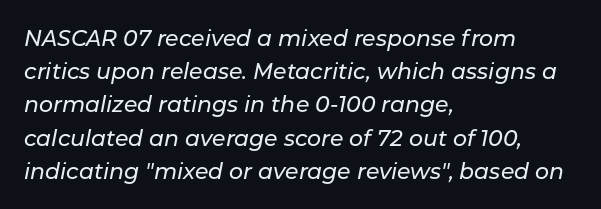
Q: Is the text italic (slanted)? A: Yes, it leans right by about 11 degrees.
Q: Is the text underlined? A: No.
Q: How is the paragraph aligned? A: Left-aligned.
Q: Is the spacing between letters normal or unusually wide? A: Normal.
Q: Is the spacing between lines tight, normal or loose? A: Normal.
